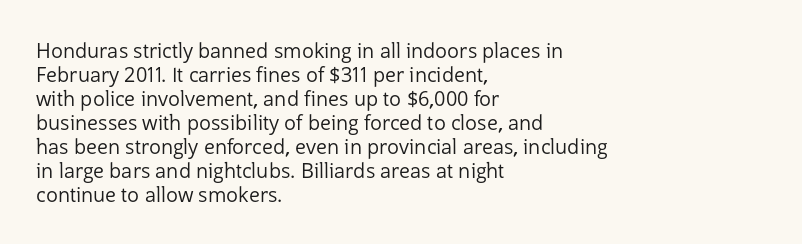
Q: Is the text bold? A: No.
Q: Is the text italic (slanted)? A: No, it is upright.
Q: Is the text underlined? A: No.
Q: How is the paragraph aligned? A: Left-aligned.
Q: Is the spacing between letters normal or unusually wide? A: Normal.
